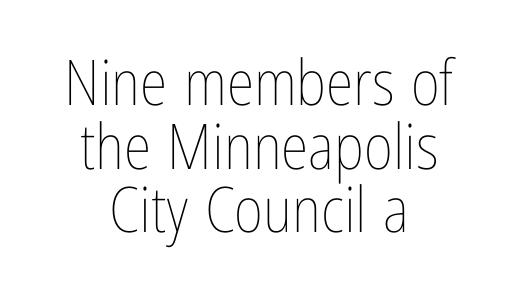
Q: Is the text bold? A: No.
Q: Is the text italic (slanted)? A: No, it is upright.
Q: Is the text underlined? A: No.
Q: How is the paragraph aligned? A: Centered.
Q: Is the spacing between letters normal or unusually wide? A: Normal.
Q: Is the spacing between lines tight, normal or loose? A: Tight.
Q: Width (condensed, normal, or wide)? A: Condensed.
Q: Stroke contrast? A: Low.
Q: x-height? A: Medium.
Q: Monospaced? A: No.
